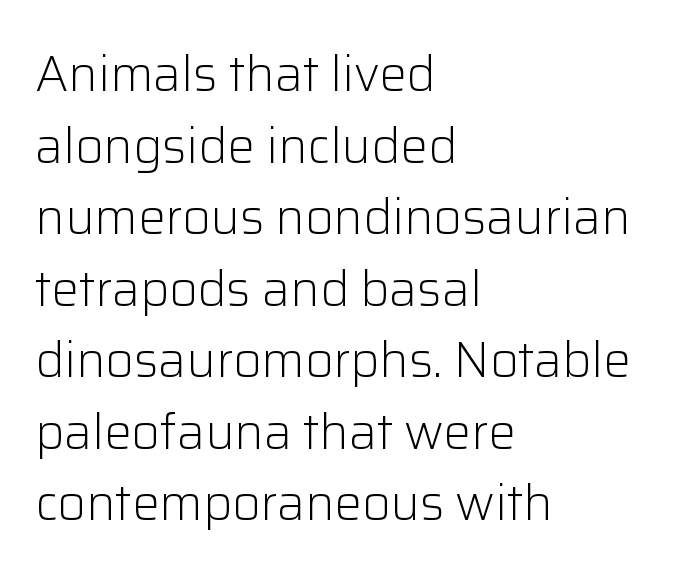
{"serif": "no", "italic": "no", "bold": "no", "weight": "light", "width": "normal", "stroke_contrast": "low", "x_height": "medium", "monospaced": "no", "underline": "no", "align": "left", "line_spacing": "normal", "line_spacing_ratio": 1.46, "letter_spacing": "normal", "letter_spacing_em": 0.0, "glyph_px": 49}
